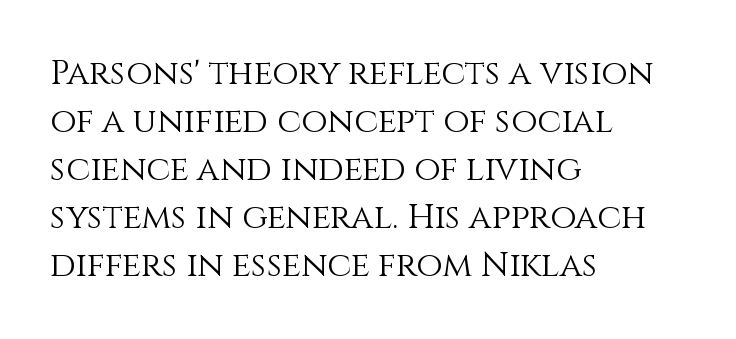
Ordinary non-slanted type is in use. A typesetter would call this proportional, since set widths differ per character. The string is rendered with underlining switched off. Caption: face not bold, strokes unweighted.
